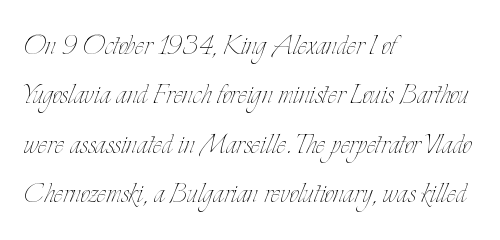
Q: Is the text bold? A: No.
Q: Is the text italic (slanted)? A: Yes.
Q: Is the text underlined? A: No.
Q: How is the paragraph aligned? A: Left-aligned.
Q: Is the spacing between letters normal or unusually wide? A: Normal.
Q: Is the spacing between lines tight, normal or loose? A: Normal.
Q: Width (condensed, normal, or wide)? A: Condensed.
Q: Stroke contrast? A: Low.
Q: x-height? A: Small.
Q: Monospaced? A: No.
